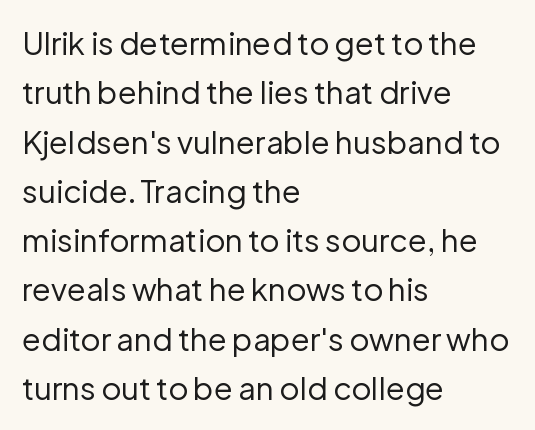
{"serif": "no", "italic": "no", "bold": "no", "weight": "regular", "width": "normal", "stroke_contrast": "low", "x_height": "medium", "monospaced": "no", "underline": "no", "align": "left", "line_spacing": "normal", "line_spacing_ratio": 1.59, "letter_spacing": "normal", "letter_spacing_em": 0.0, "glyph_px": 31}
